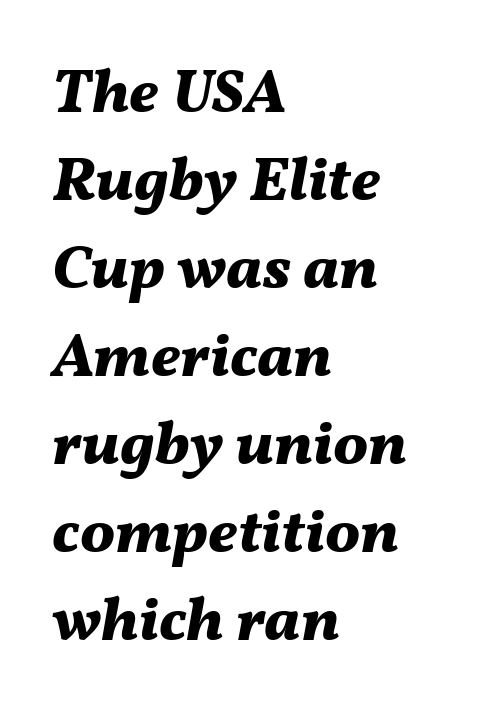
Q: Is the text bold? A: Yes.
Q: Is the text italic (slanted)? A: Yes, it leans right by about 11 degrees.
Q: Is the text underlined? A: No.
Q: How is the paragraph aligned? A: Left-aligned.
Q: Is the spacing between letters normal or unusually wide? A: Normal.
Q: Is the spacing between lines tight, normal or loose? A: Normal.
Q: Width (condensed, normal, or wide)? A: Normal.
Q: Stroke contrast? A: Medium.
Q: x-height? A: Medium.
Q: Monospaced? A: No.
